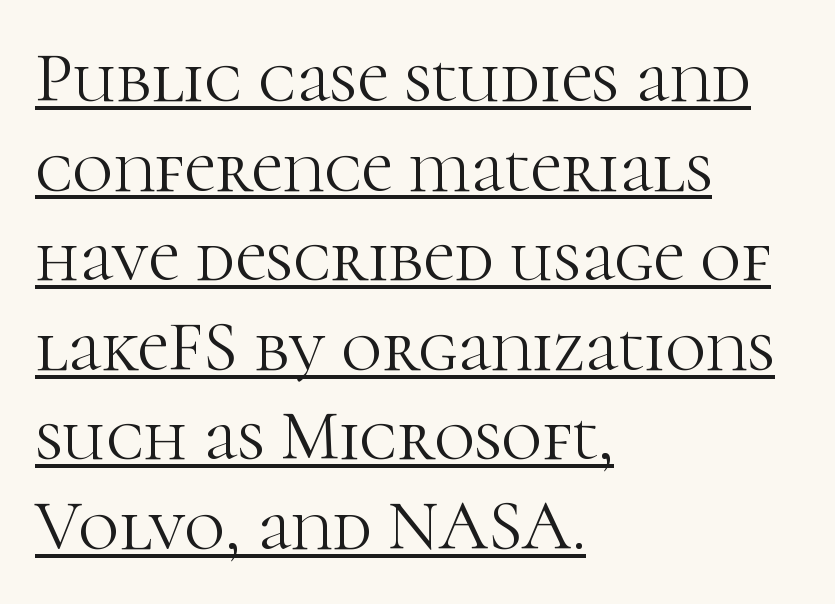
A classic flush-left, rag-right setting is used for this passage. Short note: letters normally spaced. The characters are drawn with everyday or finer stroke widths. If you drew a line through each stem, it would be perfectly vertical. The face used here is proportionally spaced, like ordinary book or web type.
